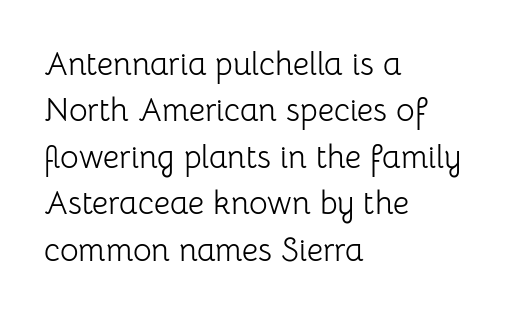
The image shows 32 px light sans-serif type, upright; set left-aligned, normal line spacing (1.45x), normal letter spacing, not underlined; low stroke contrast and a medium x-height.
